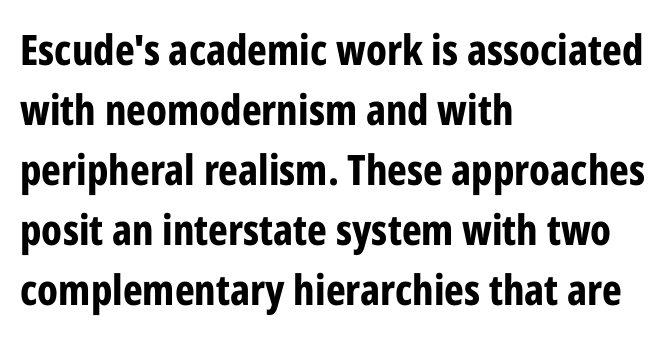
Observe the ordinary spacing: letters are neighbours, not strangers. Set as a true bold cut, around the 700 mark. Horizontally, the lines are justified to the leading edge only. Note: no serifs on the glyphs.
